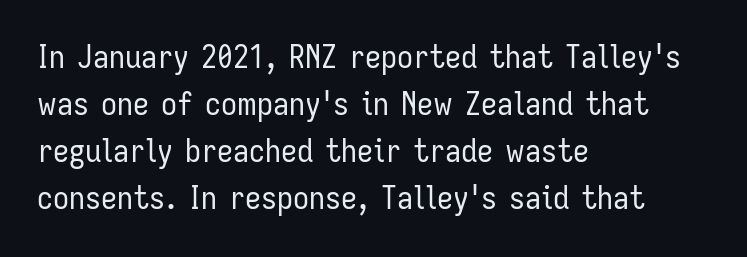
{"serif": "no", "italic": "no", "bold": "no", "weight": "regular", "width": "condensed", "stroke_contrast": "low", "x_height": "medium", "monospaced": "no", "underline": "no", "align": "left", "line_spacing": "normal", "line_spacing_ratio": 1.47, "letter_spacing": "normal", "letter_spacing_em": 0.0, "glyph_px": 32}
